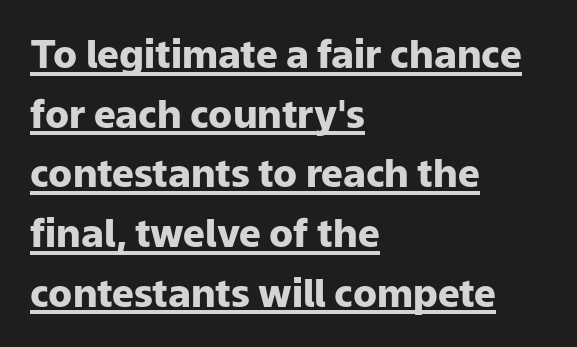
The image shows 39 px heavy sans-serif type, upright; set left-aligned, normal line spacing (1.53x), normal letter spacing, underlined; low stroke contrast and a medium x-height.
